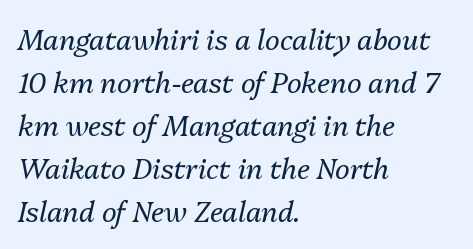
Q: Is the text bold? A: No.
Q: Is the text italic (slanted)? A: Yes, it leans right by about 13 degrees.
Q: Is the text underlined? A: No.
Q: How is the paragraph aligned? A: Left-aligned.
Q: Is the spacing between letters normal or unusually wide? A: Normal.
Q: Is the spacing between lines tight, normal or loose? A: Normal.
Q: Width (condensed, normal, or wide)? A: Normal.
Q: Stroke contrast? A: Medium.
Q: x-height? A: Medium.
Q: Monospaced? A: No.
